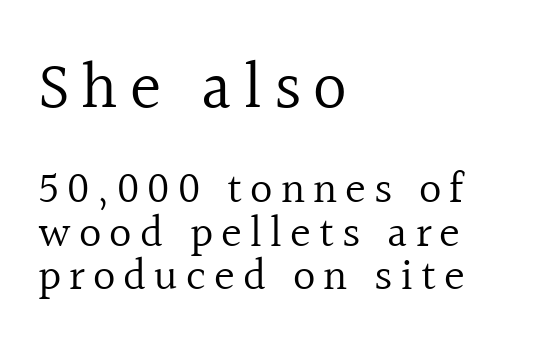
Q: Is the text bold? A: No.
Q: Is the text italic (slanted)? A: No, it is upright.
Q: Is the typeface a serif or a sans-serif typeface? A: Serif.
Q: Is the text underlined? A: No.
Q: How is the paragraph aligned? A: Left-aligned.
Q: Is the spacing between lines tight, normal or loose? A: Tight.
Q: Which block of text is set in a larger size, the first (top) or the second (bottom)? A: The first (top) one.
Q: Width (condensed, normal, or wide)? A: Normal.
Q: x-height? A: Medium.
Q: Monospaced? A: No.
